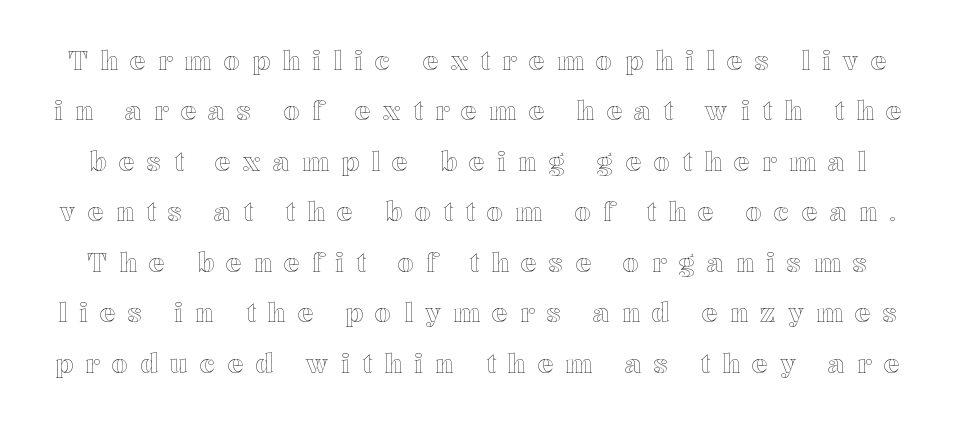
The image shows 26 px text type, upright; set loose line spacing (1.94x), unusually wide letter spacing (+0.47 em), not underlined.
